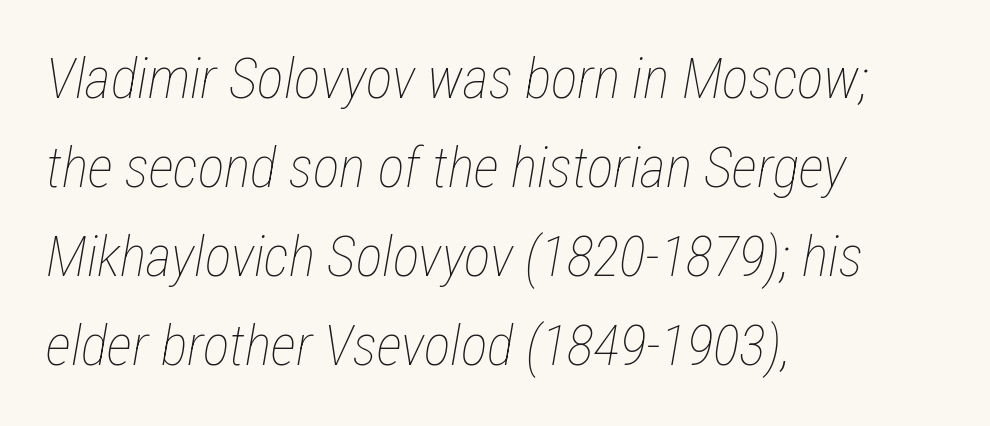
Weight: regular or lighter. Type without underlining. Is the letter spacing exaggerated? No — it looks like the ordinary default. A typesetter would call this proportional, since set widths differ per character. You can tell it's italic because the verticals aren't actually vertical. A typesetter would call this leading conventional body-copy spacing.
